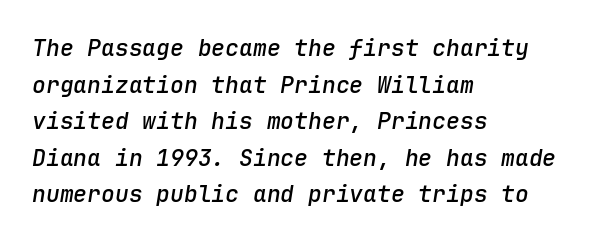
{"italic": "yes", "lean": "right", "slant_degrees": 9, "bold": "semi", "underline": "no", "align": "left", "line_spacing": "normal", "line_spacing_ratio": 1.59, "letter_spacing": "normal", "letter_spacing_em": 0.0, "glyph_px": 23}
